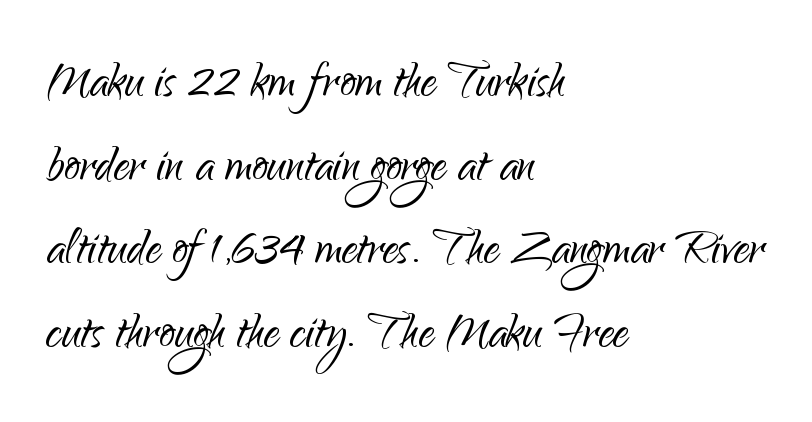
{"serif": "no", "bold": "no", "weight": "light", "width": "normal", "stroke_contrast": "low", "x_height": "small", "monospaced": "no", "underline": "no", "align": "left", "line_spacing": "normal", "line_spacing_ratio": 1.35, "letter_spacing": "normal", "letter_spacing_em": 0.0, "glyph_px": 62}
